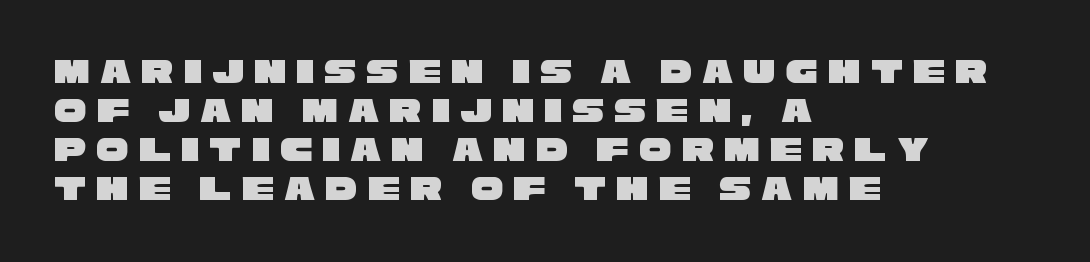
Left-aligned paragraph, ragged on the right. The passage shown is not underscored anywhere. The passage shown is typed in a proportional face where columns would drift. Loose tracking; the words dissolve into strings of separated letters. Tightly led — the rows are bunched. Note: no serifs on the glyphs.
